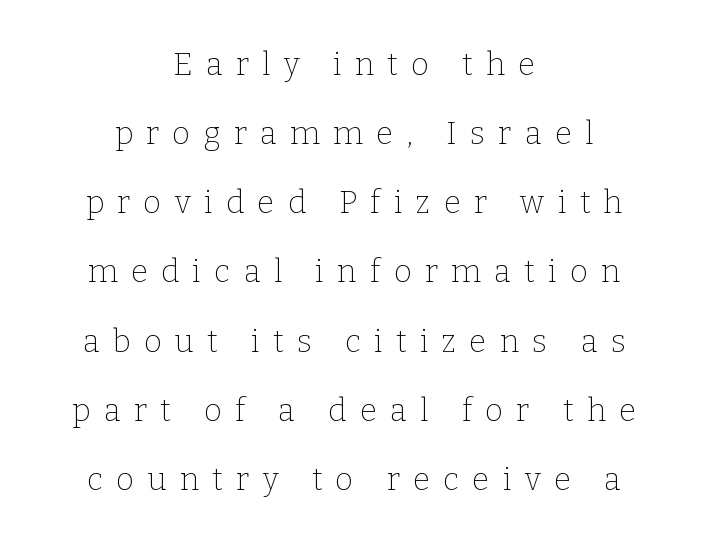
Q: Is the text bold? A: No.
Q: Is the text italic (slanted)? A: No, it is upright.
Q: Is the typeface a serif or a sans-serif typeface? A: Serif.
Q: Is the text underlined? A: No.
Q: How is the paragraph aligned? A: Centered.
Q: Is the spacing between letters normal or unusually wide? A: Unusually wide.
Q: Is the spacing between lines tight, normal or loose? A: Loose.
Q: Width (condensed, normal, or wide)? A: Normal.
Q: Stroke contrast? A: Low.
Q: x-height? A: Medium.
Q: Monospaced? A: No.
